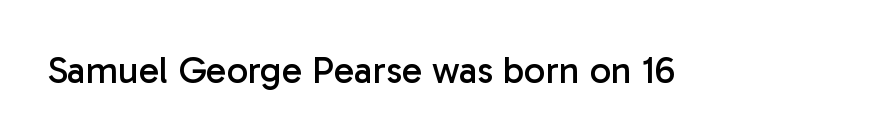
Font category for this specimen: sans-serif. On a weight scale, this lands at 450 or below. The line texture is even and compact thanks to regular tracking. Characters remain perfectly vertical along every line. Unmarked baselines from the first word to the last.
